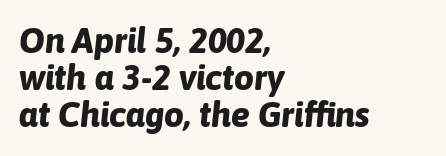
Decoration check: the copy has no underline. No extra tracking has been applied to these lines. Heft: maximum for text — a bold. Think of a printed novel: that variable character pitch is what you see here. Visually the block forms a straight wall on the left and a jagged coastline on the right.
